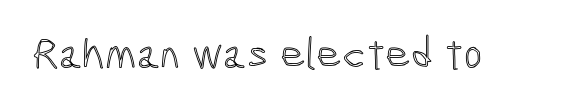
Does the lettering tilt? It doesn't — this is upright. Tracking here is standard; glyphs follow each other at the usual distance. Character widths vary here, with narrow letters taking less room than wide ones. Bare-footed words on every line.
